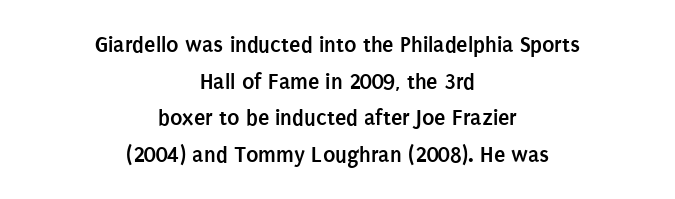
Inter-character spacing is left at the font's built-in metrics. The passage is arranged like a title page — every line centered. Descenders hang freely into open space. The strokes are fattened all the way to bold.
